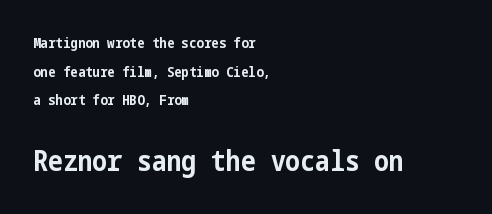
Q: Is the text bold? A: Yes.
Q: Is the text italic (slanted)? A: No, it is upright.
Q: Is the typeface a serif or a sans-serif typeface? A: Sans-serif.
Q: Is the text underlined? A: No.
Q: How is the paragraph aligned? A: Left-aligned.
Q: Is the spacing between letters normal or unusually wide? A: Normal.
Q: Is the spacing between lines tight, normal or loose? A: Loose.
Q: Which block of text is set in a larger size, the first (top) or the second (bottom)? A: The second (bottom) one.
Q: Width (condensed, normal, or wide)? A: Condensed.
Q: Stroke contrast? A: Low.
Q: x-height? A: Medium.
